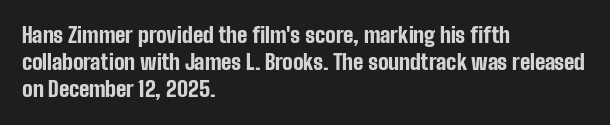
The space directly below the letters is spotless. In terms of leading, this rendering sits right in the middle. Notice how the stems are strictly vertical — no italics here. Honestly, the letter spacing is just normal — you wouldn't notice it. Typesetter's note: full bold, strokes at maximum text heaviness.
